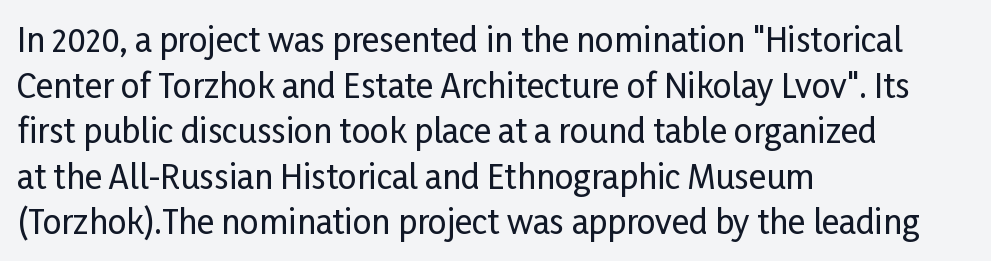
The image shows 33 px condensed sans-serif type, upright; set left-aligned, normal line spacing (1.38x), normal letter spacing, not underlined; low stroke contrast and a medium x-height.
